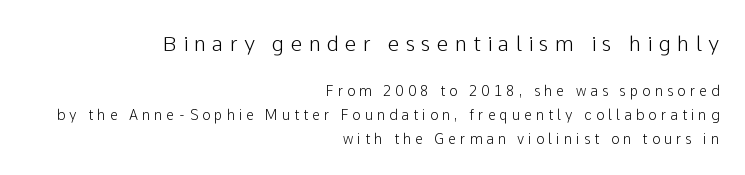
{"italic": "no", "underline": "no", "align": "right", "line_spacing_ratio": 1.72, "letter_spacing": "wide", "letter_spacing_em": 0.29, "larger_block": "first", "size_ratio": 1.5, "glyph_px": 21}
